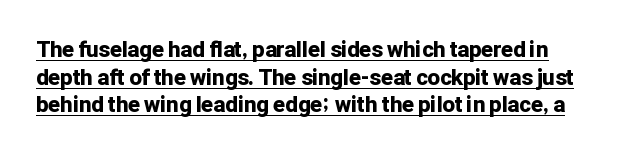
Italic: no, the glyphs are upright roman. Thick stems and heavy bowls — unmistakably bold. Caption: standard tracking, unaltered. How would I describe the line gaps? Plain and ordinary. Honestly, the underline is the first thing you notice here.
